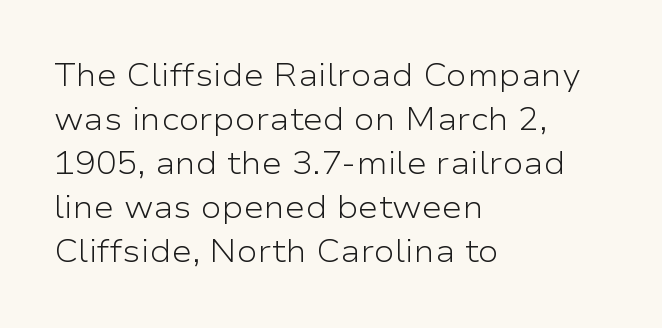
{"serif": "no", "italic": "no", "bold": "no", "weight": "light", "width": "wide", "stroke_contrast": "low", "x_height": "medium", "monospaced": "no", "underline": "no", "align": "left", "line_spacing": "normal", "line_spacing_ratio": 1.42, "letter_spacing": "normal", "letter_spacing_em": 0.0, "glyph_px": 31}
